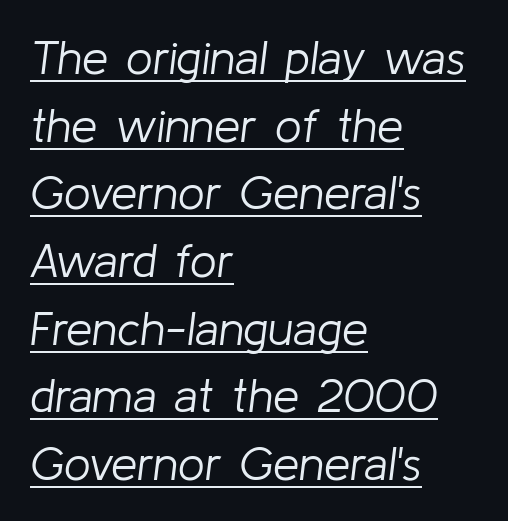
The weight tops out at a normal text grade. Proportional: the letters do not fall into vertical columns. This sample is left-justified, so line endings fall wherever the words run out. The gaps between neighbouring characters are ordinary and unremarkable. Tall strokes in this sample are angled rather than plumb.
